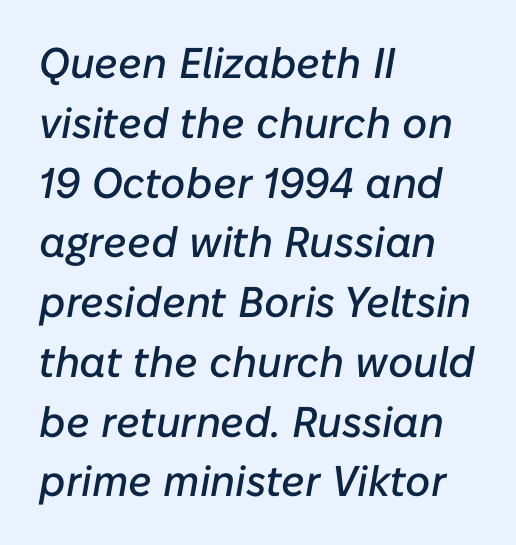
Horizontally, the lines are justified to the leading edge only. How are the letters spaced? Ordinarily, with no added tracking. The glyphs look as if they've been sheared to an angle. Does the leading feel generous? No, just average. Honestly, there is no underline to notice here at all.
